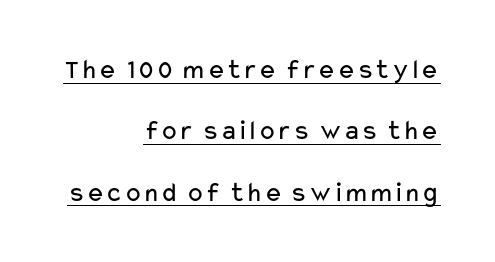
The image shows 28 px regular-weight, wide sans-serif type, upright; set right-aligned, loose line spacing (2.19x), normal letter spacing, underlined; low stroke contrast and a medium x-height.
